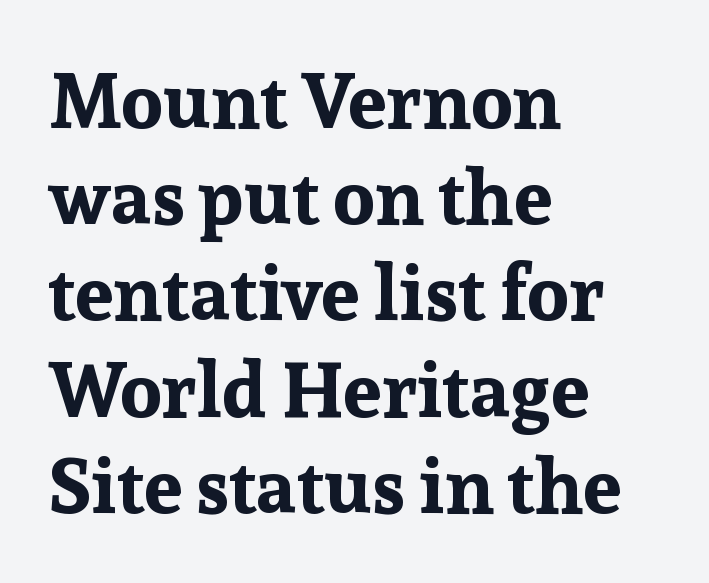
{"serif": "yes", "italic": "no", "bold": "yes", "weight": "bold", "width": "normal", "stroke_contrast": "low", "x_height": "medium", "monospaced": "no", "underline": "no", "align": "left", "line_spacing": "normal", "line_spacing_ratio": 1.25, "letter_spacing": "normal", "letter_spacing_em": 0.0, "glyph_px": 77}
